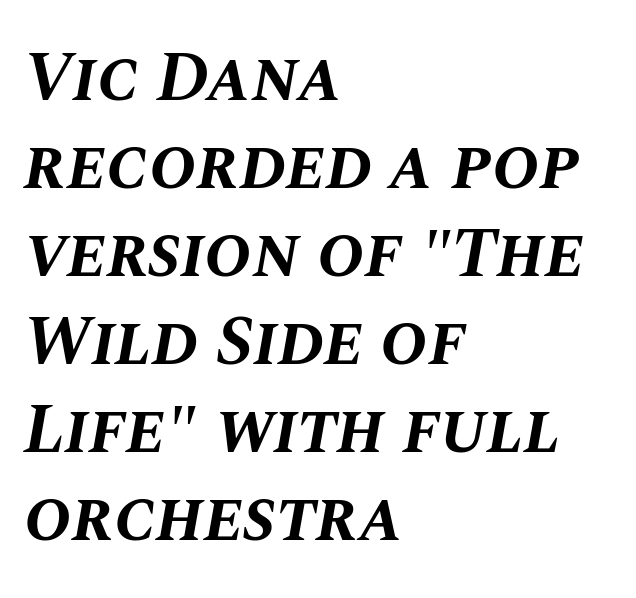
{"italic": "yes", "lean": "right", "slant_degrees": 10, "bold": "yes", "weight": "bold", "width": "normal", "stroke_contrast": "medium", "x_height": "large", "monospaced": "no", "underline": "no", "align": "left", "line_spacing_ratio": 1.24, "letter_spacing": "normal", "letter_spacing_em": 0.0, "glyph_px": 71}
